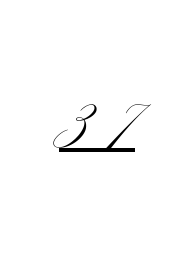
The image shows 78 px light, wide sans-serif type; set unusually wide letter spacing (+0.29 em), underlined; medium stroke contrast and a small x-height.
